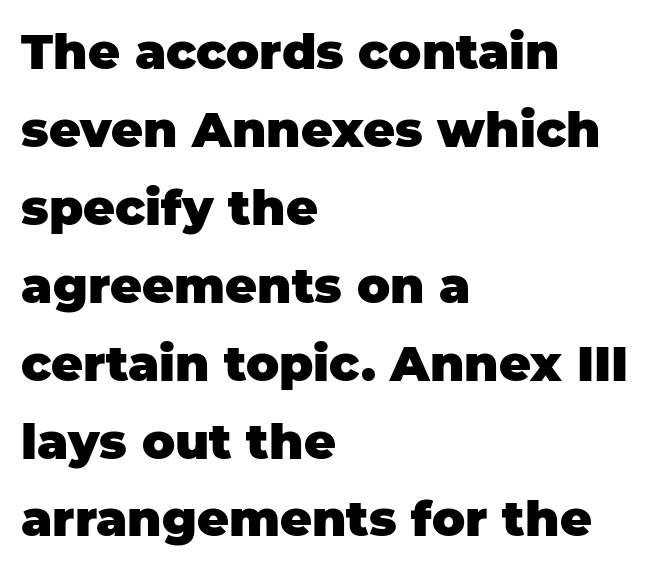
Q: Is the text bold? A: Yes.
Q: Is the text italic (slanted)? A: No, it is upright.
Q: Is the typeface a serif or a sans-serif typeface? A: Sans-serif.
Q: Is the text underlined? A: No.
Q: How is the paragraph aligned? A: Left-aligned.
Q: Is the spacing between letters normal or unusually wide? A: Normal.
Q: Is the spacing between lines tight, normal or loose? A: Normal.
Q: Width (condensed, normal, or wide)? A: Normal.
Q: Stroke contrast? A: Low.
Q: x-height? A: Large.
Q: Monospaced? A: No.
